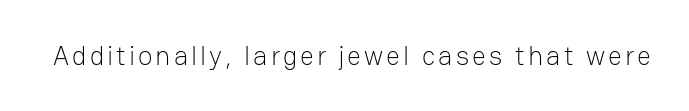
{"italic": "no", "bold": "no", "underline": "no", "glyph_px": 27}
